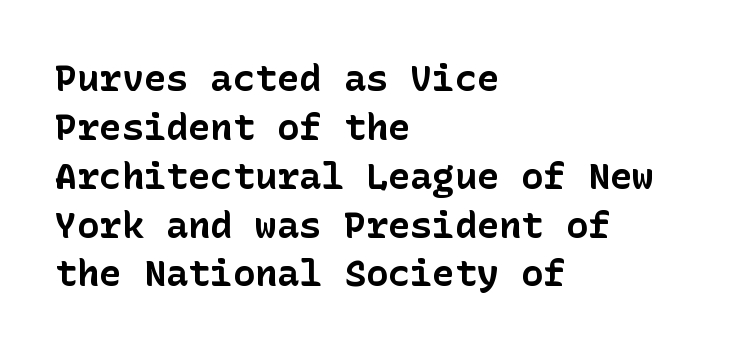
{"serif": "no", "italic": "no", "bold": "yes", "weight": "bold", "width": "normal", "stroke_contrast": "low", "x_height": "medium", "underline": "no", "align": "left", "line_spacing": "normal", "line_spacing_ratio": 1.32, "letter_spacing": "normal", "letter_spacing_em": 0.0, "glyph_px": 37}
